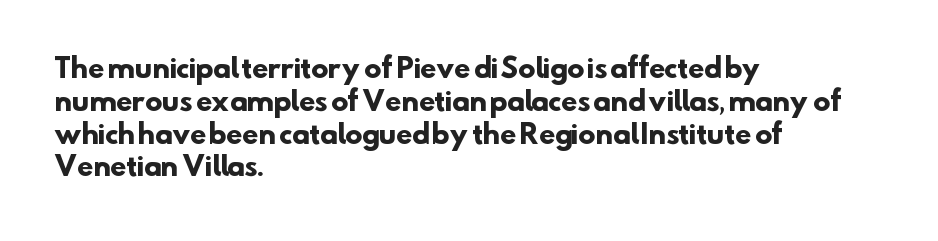
Regarding leading, the lines here are spaced in the standard way. The letterforms sit shoulder to shoulder at normal distance. Plenty of ink on the page — the face is bold. The ragged edge is on the right, which tells us the setting is flush left. The baseline area is clear.
